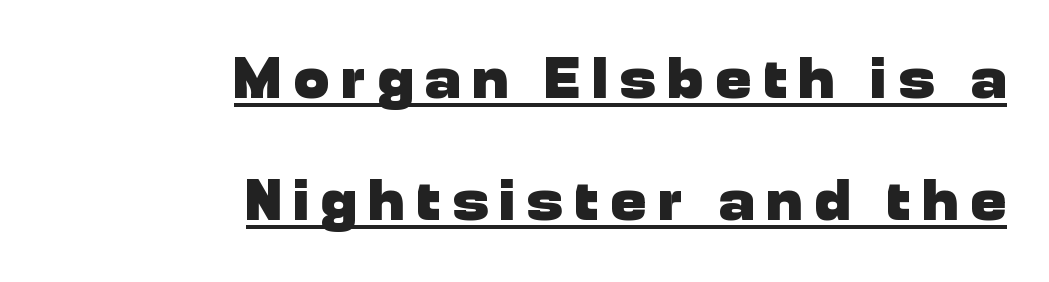
{"serif": "no", "italic": "no", "bold": "yes", "weight": "heavy", "width": "normal", "stroke_contrast": "low", "x_height": "medium", "monospaced": "no", "underline": "yes", "align": "right", "line_spacing": "loose", "line_spacing_ratio": 2.07, "letter_spacing": "wide", "letter_spacing_em": 0.21, "glyph_px": 59}
